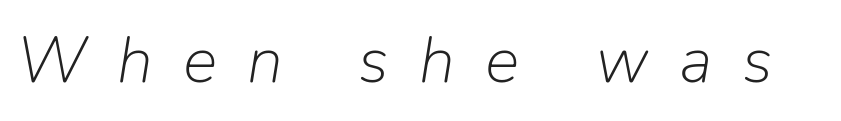
The gaps between neighbouring characters are conspicuously large. Nothing heavy about these letters — not bold at all. Designer's note — italics engaged. Just letters on the line, the space beneath them empty. A typesetter would call this proportional, since set widths differ per character.
